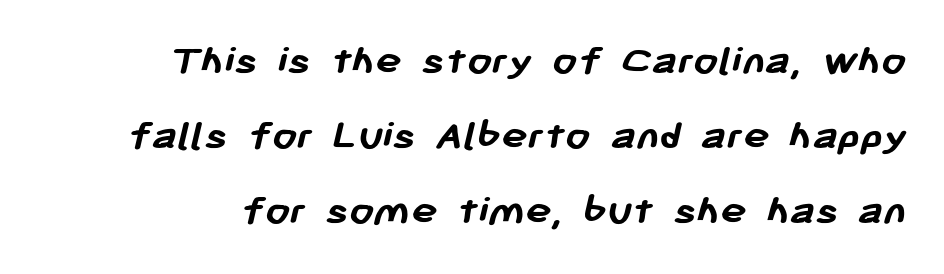
The image shows 44 px semibold sans-serif type; set line spacing 1.71x, normal letter spacing, not underlined; low stroke contrast and a medium x-height.
